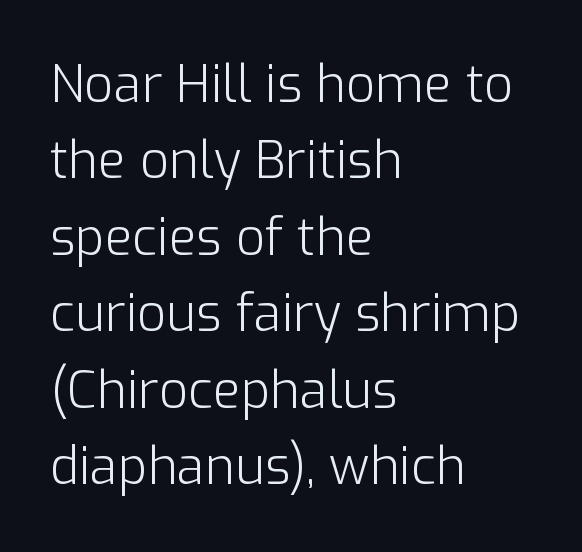
{"serif": "no", "italic": "no", "bold": "no", "weight": "light", "width": "normal", "stroke_contrast": "low", "x_height": "medium", "monospaced": "no", "underline": "no", "align": "left", "line_spacing": "normal", "line_spacing_ratio": 1.5, "letter_spacing": "normal", "letter_spacing_em": 0.0, "glyph_px": 51}
